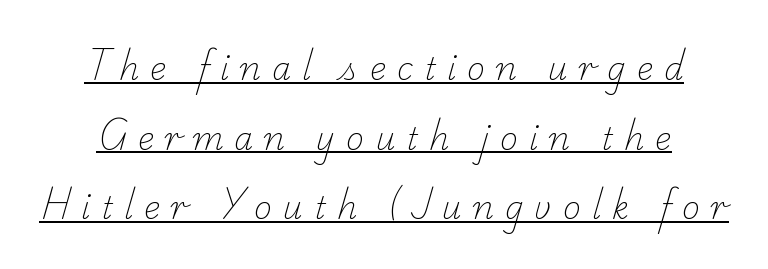
{"serif": "yes", "bold": "no", "weight": "light", "width": "normal", "stroke_contrast": "low", "x_height": "small", "monospaced": "no", "underline": "yes", "line_spacing": "loose", "line_spacing_ratio": 2.25, "letter_spacing": "wide", "letter_spacing_em": 0.35, "glyph_px": 31}
